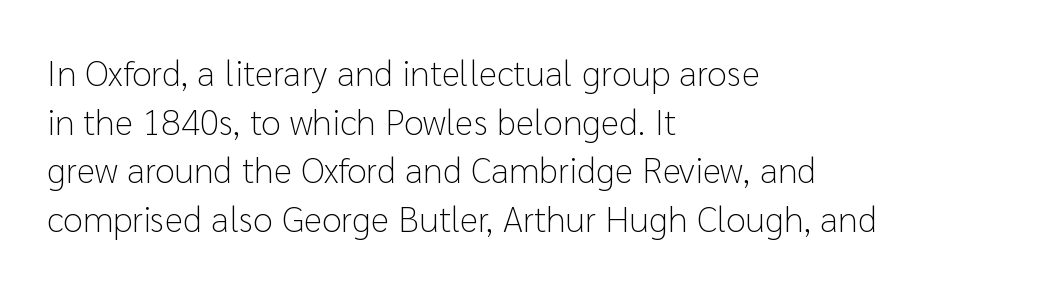
Each new line begins a customary step beneath the previous one. Character widths vary here, with narrow letters taking less room than wide ones. Glyph-to-glyph distance matches everyday printed text. The rendering anchors every line to the left-hand side.
